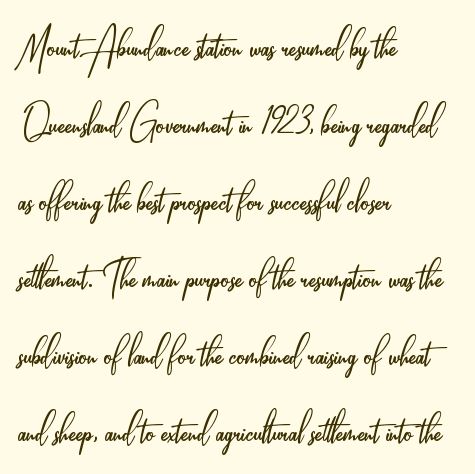
Q: Is the text bold? A: No.
Q: Is the text italic (slanted)? A: Yes.
Q: Is the typeface a serif or a sans-serif typeface? A: Sans-serif.
Q: Is the text underlined? A: No.
Q: How is the paragraph aligned? A: Left-aligned.
Q: Is the spacing between letters normal or unusually wide? A: Normal.
Q: Is the spacing between lines tight, normal or loose? A: Normal.
Q: Width (condensed, normal, or wide)? A: Condensed.
Q: Stroke contrast? A: Low.
Q: x-height? A: Small.
Q: Monospaced? A: No.
